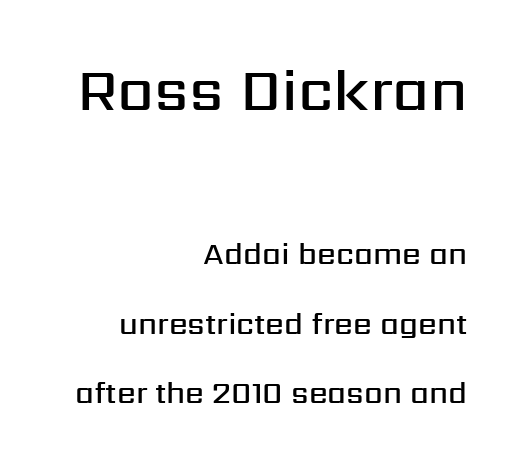
Q: Is the text bold? A: Semi-bold.
Q: Is the text italic (slanted)? A: No, it is upright.
Q: Is the typeface a serif or a sans-serif typeface? A: Sans-serif.
Q: Is the text underlined? A: No.
Q: How is the paragraph aligned? A: Right-aligned.
Q: Is the spacing between letters normal or unusually wide? A: Normal.
Q: Is the spacing between lines tight, normal or loose? A: Loose.
Q: Which block of text is set in a larger size, the first (top) or the second (bottom)? A: The first (top) one.
Q: Width (condensed, normal, or wide)? A: Normal.
Q: Stroke contrast? A: Medium.
Q: x-height? A: Medium.
Q: Monospaced? A: No.
